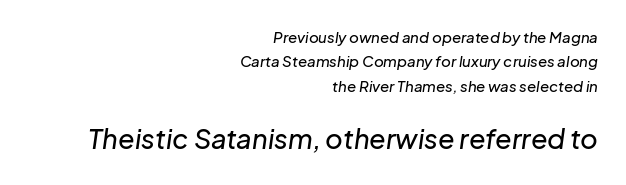
{"italic": "yes", "lean": "right", "slant_degrees": 8, "underline": "no", "align": "right", "line_spacing": "normal", "line_spacing_ratio": 1.62, "letter_spacing": "normal", "letter_spacing_em": 0.0, "larger_block": "second", "size_ratio": 1.8, "glyph_px": 27}
